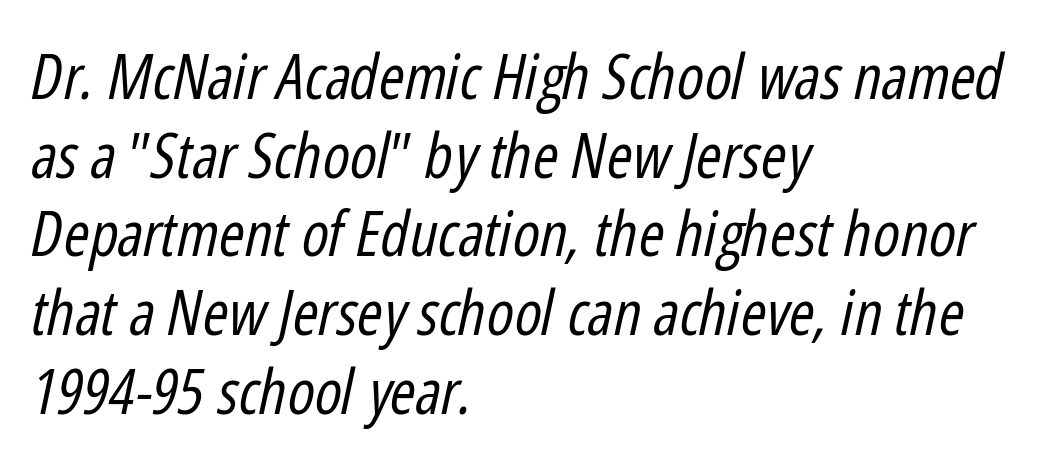
{"italic": "yes", "lean": "right", "slant_degrees": 12, "bold": "no", "weight": "regular", "width": "condensed", "stroke_contrast": "low", "x_height": "medium", "monospaced": "no", "underline": "no", "align": "left", "line_spacing": "normal", "line_spacing_ratio": 1.27, "letter_spacing": "normal", "letter_spacing_em": 0.0, "glyph_px": 62}
